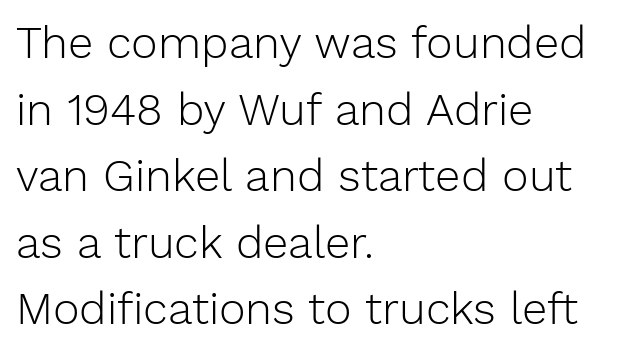
Q: Is the text bold? A: No.
Q: Is the text italic (slanted)? A: No, it is upright.
Q: Is the typeface a serif or a sans-serif typeface? A: Sans-serif.
Q: Is the text underlined? A: No.
Q: How is the paragraph aligned? A: Left-aligned.
Q: Is the spacing between letters normal or unusually wide? A: Normal.
Q: Is the spacing between lines tight, normal or loose? A: Normal.
Q: Width (condensed, normal, or wide)? A: Normal.
Q: Stroke contrast? A: Low.
Q: x-height? A: Medium.
Q: Monospaced? A: No.
